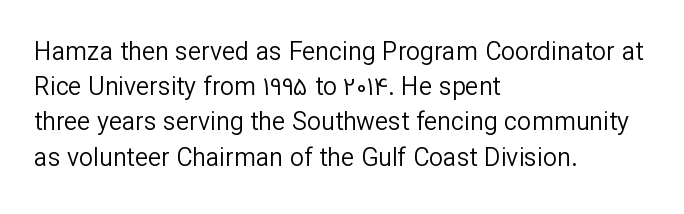
Q: Is the text bold? A: No.
Q: Is the text italic (slanted)? A: No, it is upright.
Q: Is the text underlined? A: No.
Q: How is the paragraph aligned? A: Left-aligned.
Q: Is the spacing between letters normal or unusually wide? A: Normal.
Q: Is the spacing between lines tight, normal or loose? A: Normal.
